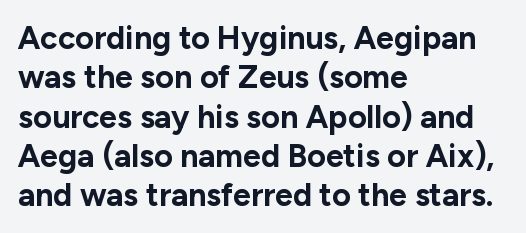
The image shows 32 px bold sans-serif type, upright; set left-aligned, line spacing 1.23x, normal letter spacing, not underlined; low stroke contrast and a medium x-height.
